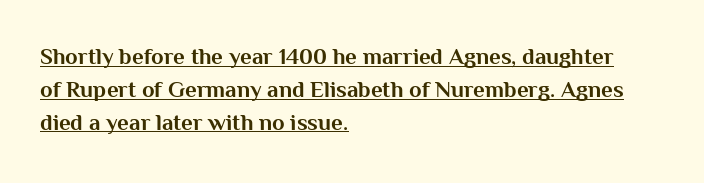
The image shows 23 px bold type, upright; set left-aligned, normal line spacing (1.43x), normal letter spacing, underlined.
